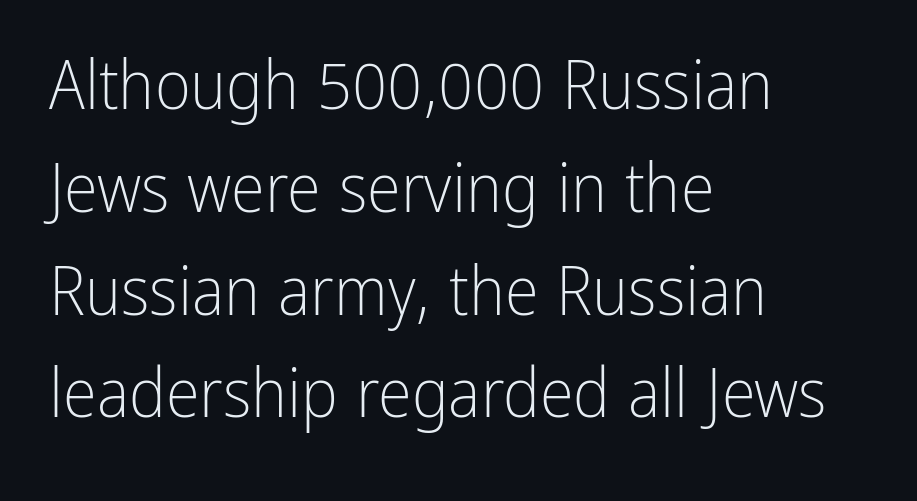
The image shows 69 px light, condensed sans-serif type, upright; set left-aligned, normal line spacing (1.49x), normal letter spacing, not underlined; low stroke contrast and a medium x-height.
